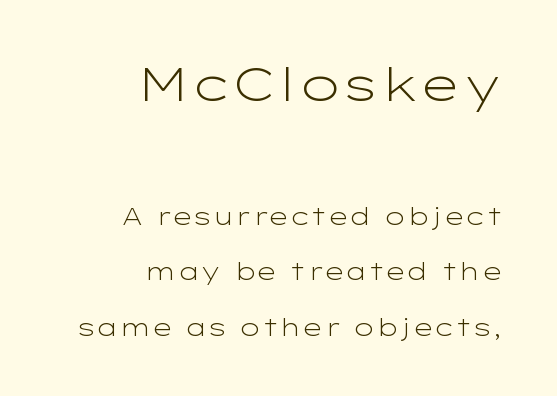
Designer's note — italics off, roman on. Just letters on the line, the space beneath them empty. Check where the strokes stop: nothing finishes them off — pure sans. The more generous point size was reserved for the upper chunk.
